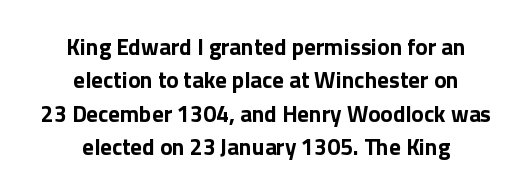
{"italic": "no", "bold": "yes", "underline": "no", "align": "center", "line_spacing": "normal", "line_spacing_ratio": 1.45, "letter_spacing": "normal", "letter_spacing_em": 0.0, "glyph_px": 23}
